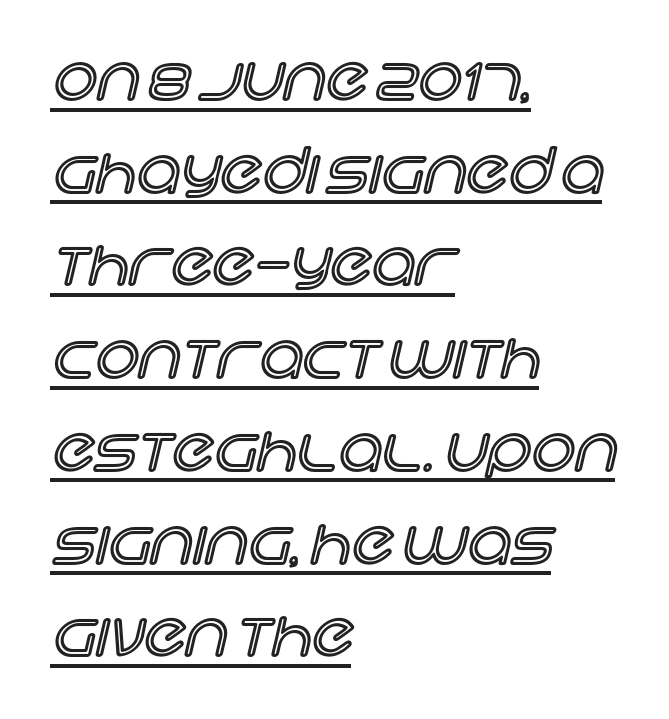
The image shows 61 px text type; set left-aligned, normal line spacing (1.52x), normal letter spacing, underlined; a large x-height.
